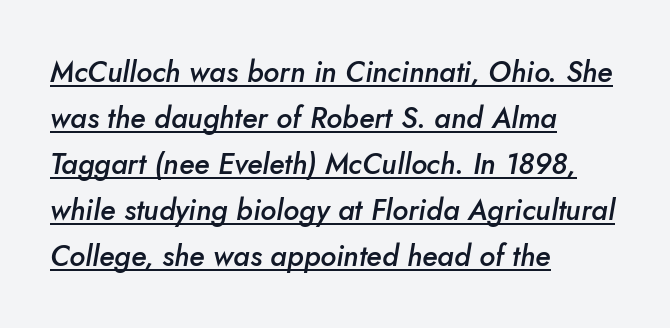
The image shows 29 px semibold type, italic (leaning right); set left-aligned, normal line spacing (1.59x), normal letter spacing, underlined; low stroke contrast and a small x-height.
